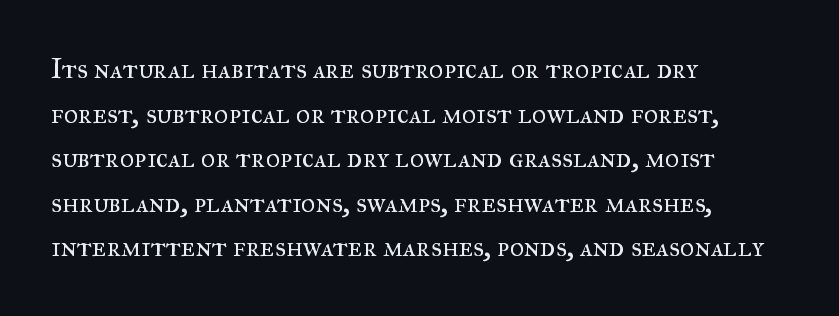
Glance below the letters and you will spot only blank space. Stroke thickness stays within the range of a standard reading face or lighter. All the whitespace from short lines collects on the right. Check where the strokes stop: tiny serifs finish them off. The line-height multiplier appears to be the usual default. This is roman type, the default non-slanted kind.
